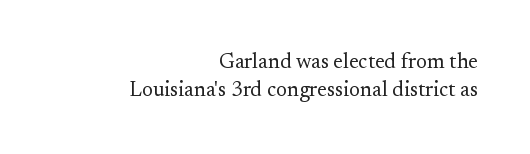
{"italic": "no", "bold": "no", "underline": "no", "align": "right", "line_spacing": "normal", "line_spacing_ratio": 1.31, "letter_spacing": "normal", "letter_spacing_em": 0.0, "glyph_px": 21}
